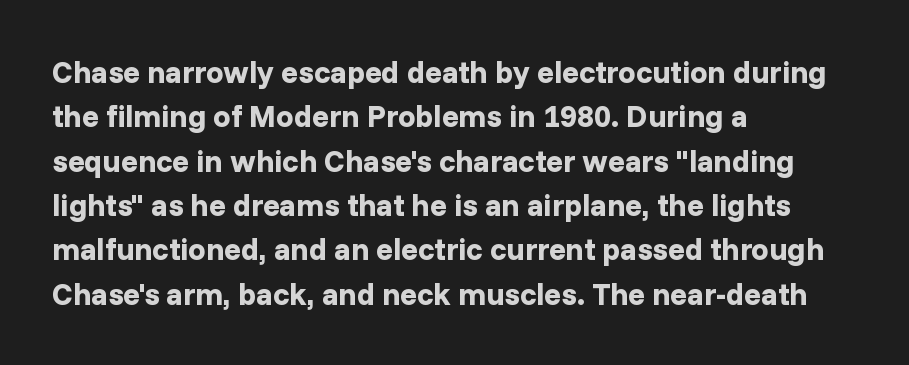
{"serif": "no", "italic": "no", "bold": "yes", "weight": "bold", "width": "normal", "stroke_contrast": "low", "x_height": "medium", "monospaced": "no", "underline": "no", "align": "left", "line_spacing": "normal", "line_spacing_ratio": 1.43, "letter_spacing": "normal", "letter_spacing_em": 0.0, "glyph_px": 31}
